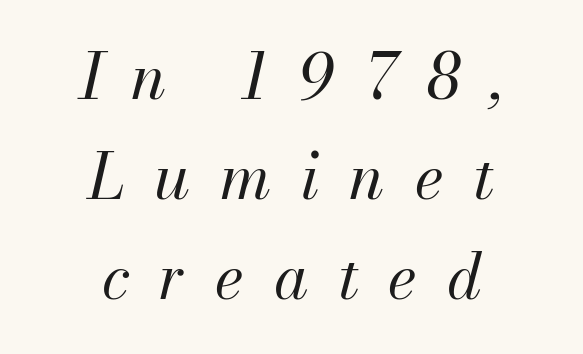
{"italic": "yes", "lean": "right", "slant_degrees": 13, "bold": "no", "weight": "regular", "width": "normal", "stroke_contrast": "medium", "x_height": "small", "monospaced": "no", "underline": "no", "align": "center", "line_spacing": "normal", "line_spacing_ratio": 1.59, "letter_spacing": "wide", "letter_spacing_em": 0.47, "glyph_px": 63}
